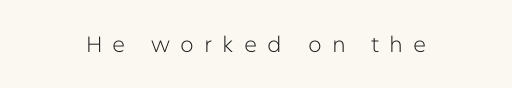
Q: Is the text bold? A: No.
Q: Is the text italic (slanted)? A: No, it is upright.
Q: Is the text underlined? A: No.
Q: Is the spacing between letters normal or unusually wide? A: Unusually wide.
